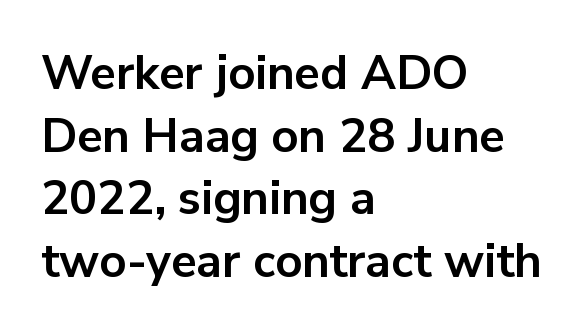
Looks like regular typesetting: each glyph gets only the width it needs. Do the letters lean? They stand straight. The type is set solid horizontally, with unmodified tracking. Chunky letters — that's bold for sure.
